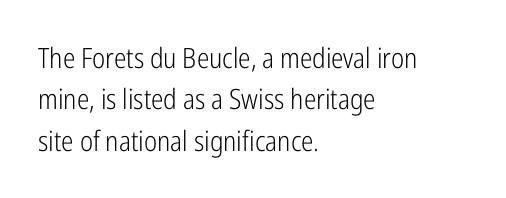
The image shows 28 px light, condensed sans-serif type, upright; set left-aligned, normal line spacing (1.48x), normal letter spacing, not underlined; low stroke contrast and a medium x-height.
